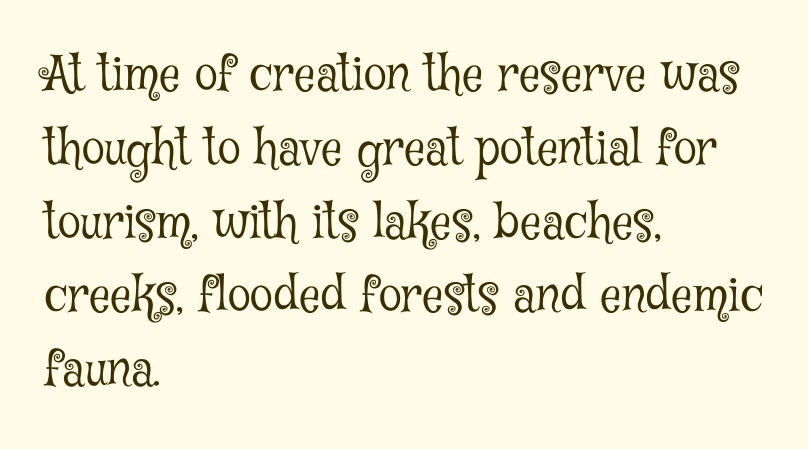
{"serif": "yes", "italic": "no", "bold": "no", "weight": "light", "width": "condensed", "stroke_contrast": "low", "x_height": "medium", "monospaced": "no", "underline": "no", "align": "left", "line_spacing": "normal", "line_spacing_ratio": 1.57, "letter_spacing": "normal", "letter_spacing_em": 0.0, "glyph_px": 47}
